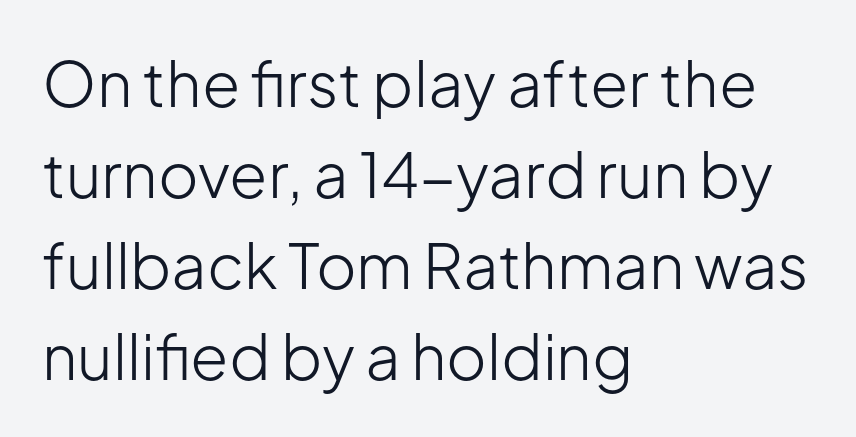
The image shows 62 px light sans-serif type, upright; set left-aligned, normal line spacing (1.47x), normal letter spacing, not underlined; low stroke contrast and a medium x-height.
